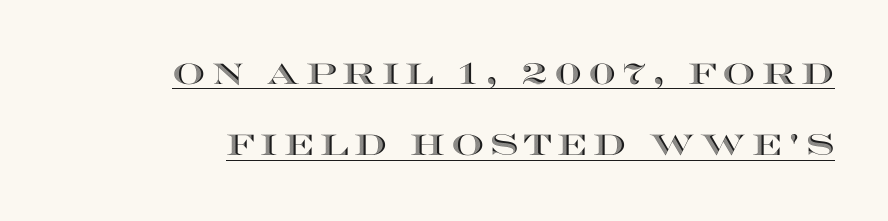
Q: Is the text italic (slanted)? A: No, it is upright.
Q: Is the text underlined? A: Yes.
Q: How is the paragraph aligned? A: Right-aligned.
Q: Is the spacing between letters normal or unusually wide? A: Unusually wide.
Q: Is the spacing between lines tight, normal or loose? A: Loose.
Q: Width (condensed, normal, or wide)? A: Wide.
Q: x-height? A: Large.
Q: Monospaced? A: No.
